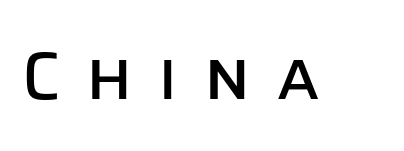
A typesetter would call this proportional, since set widths differ per character. Beneath every word, the page is bare. Characters remain perfectly vertical along every line. Each letter's strokes conclude bluntly, with no projecting serifs.
